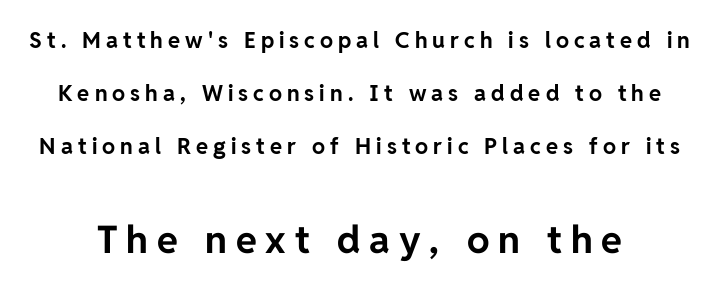
What weight is shown? A full bold with thick strokes. Grotesque or geometric, the face here clearly has no serifs. Display-style spreading of the glyphs; the letterfit is very open. The type sits square on the baseline with zero lean. The designer dialed line spacing up above the default.
